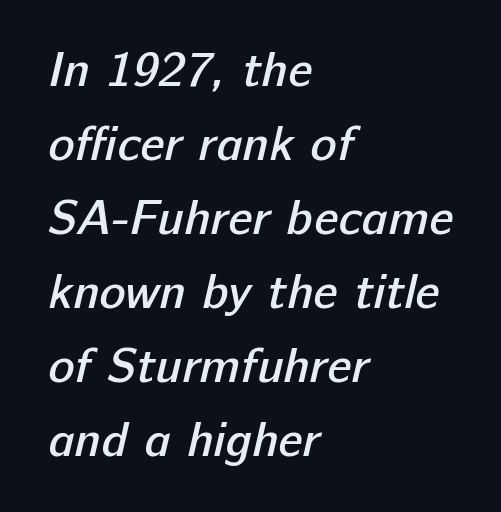
The image shows 49 px semibold sans-serif type; set left-aligned, normal line spacing (1.51x), normal letter spacing, not underlined; low stroke contrast and a medium x-height.
